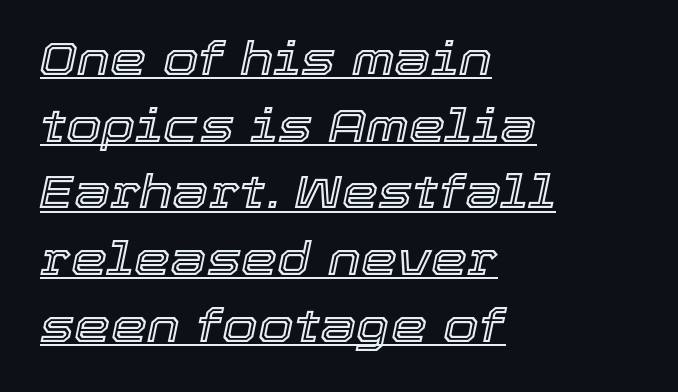
{"italic": "yes", "lean": "right", "slant_degrees": 12, "width": "normal", "x_height": "medium", "monospaced": "no", "underline": "yes", "align": "left", "line_spacing": "normal", "line_spacing_ratio": 1.45, "letter_spacing": "normal", "letter_spacing_em": 0.0, "glyph_px": 46}
